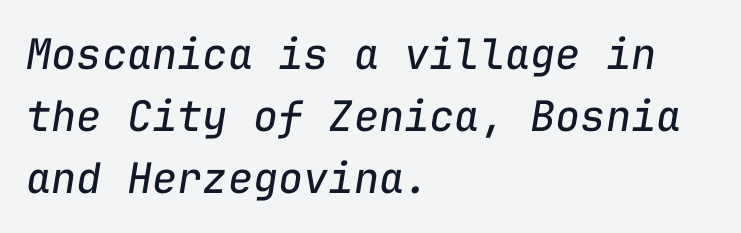
The image shows 42 px regular-weight type, italic (leaning right), monospaced; set left-aligned, normal line spacing (1.48x), normal letter spacing, not underlined; low stroke contrast and a medium x-height.
